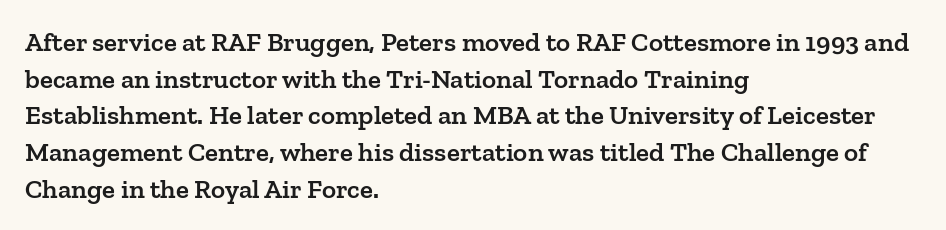
{"italic": "no", "bold": "semi", "underline": "no", "align": "left", "line_spacing": "normal", "line_spacing_ratio": 1.36, "letter_spacing": "normal", "letter_spacing_em": 0.0, "glyph_px": 27}
